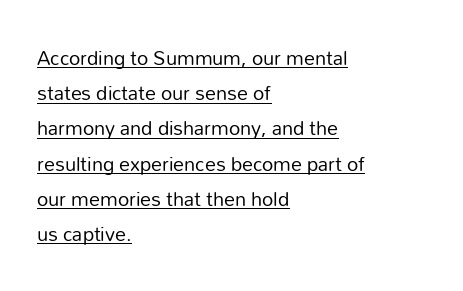
The image shows 22 px text type, upright; set left-aligned, normal line spacing (1.6x), normal letter spacing, underlined.
